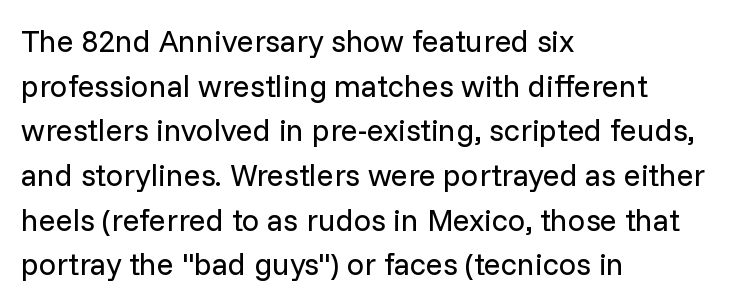
The image shows 31 px regular-weight sans-serif type, upright; set left-aligned, normal line spacing (1.44x), normal letter spacing, not underlined; low stroke contrast and a medium x-height.
